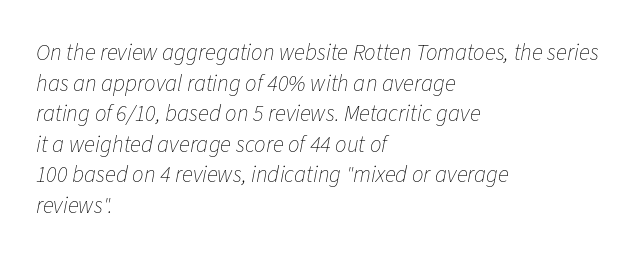
{"italic": "yes", "lean": "right", "slant_degrees": 11, "bold": "no", "underline": "no", "align": "left", "line_spacing": "normal", "line_spacing_ratio": 1.33, "letter_spacing": "normal", "letter_spacing_em": 0.0, "glyph_px": 23}
